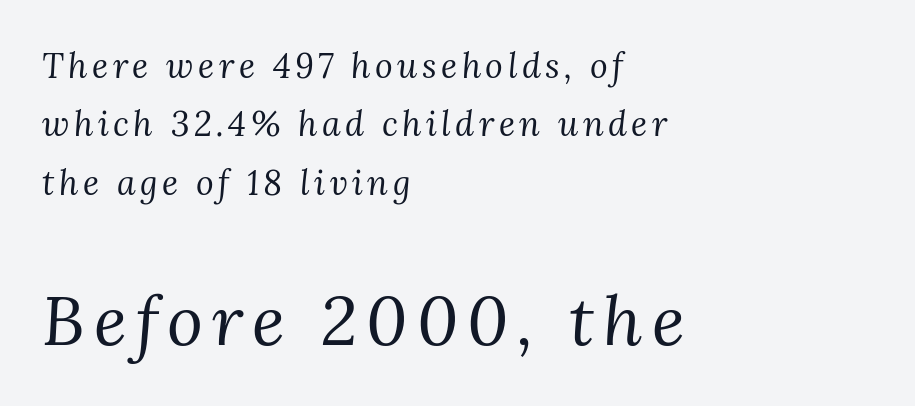
Compared with ordinary roman type, these characters are visibly tilted. Underline: absent. Top chunk: small. Bottom chunk: large. Which margin do the lines hug? The left one — the right edge is uneven. Serifs: yes, visible at the terminals of the letterforms.
